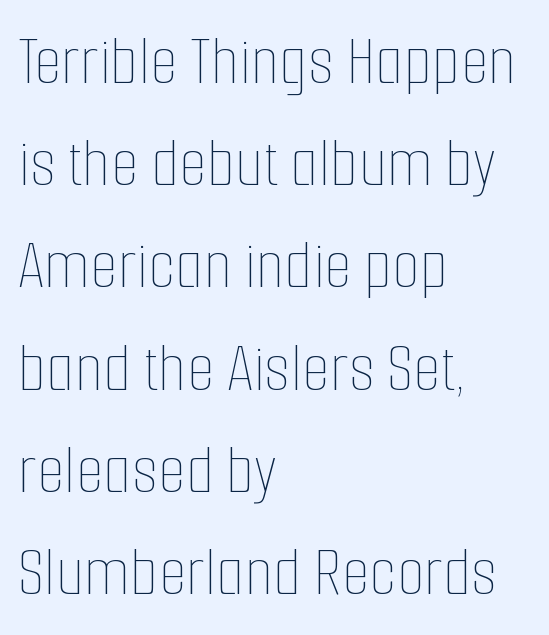
{"italic": "no", "bold": "no", "weight": "thin", "width": "condensed", "stroke_contrast": "low", "x_height": "medium", "monospaced": "no", "underline": "no", "align": "left", "line_spacing": "normal", "line_spacing_ratio": 1.42, "letter_spacing": "normal", "letter_spacing_em": 0.0, "glyph_px": 72}
